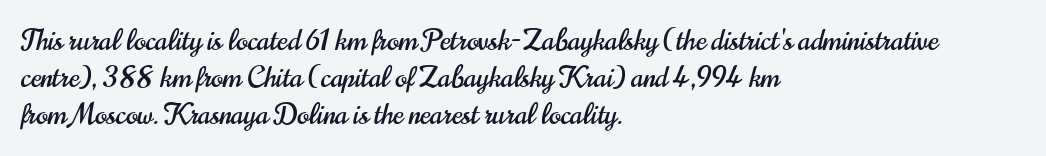
{"serif": "no", "width": "condensed", "stroke_contrast": "high", "x_height": "small", "monospaced": "no", "underline": "no", "align": "left", "line_spacing": "normal", "line_spacing_ratio": 1.32, "letter_spacing": "normal", "letter_spacing_em": 0.0, "glyph_px": 28}
